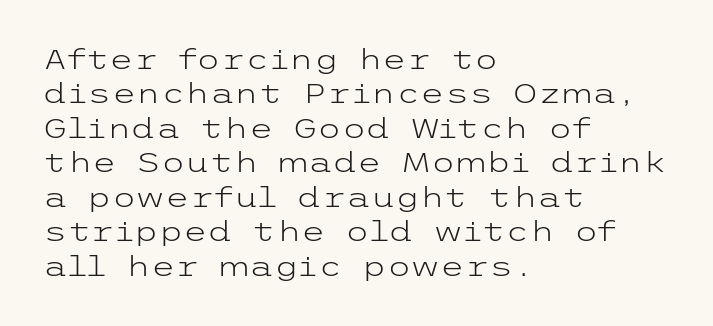
The image shows 28 px light, wide sans-serif type, upright; set left-aligned, line spacing 1.23x, normal letter spacing, not underlined; low stroke contrast and a medium x-height.
